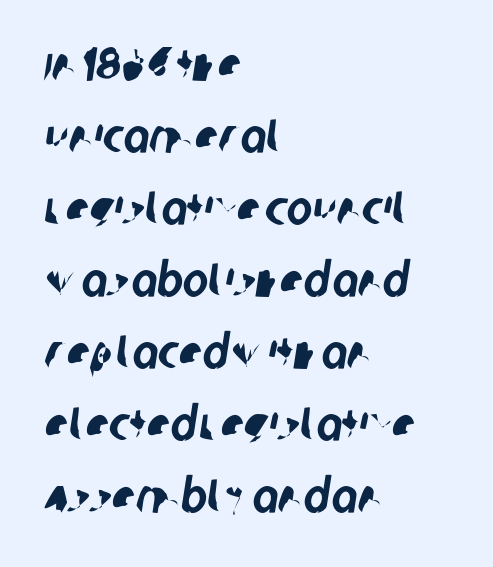
Check the space under the baseline: it is left empty. Character widths vary here, with narrow letters taking less room than wide ones. Default kerning and tracking; the words read as compact shapes. The designer left line spacing at the default.
